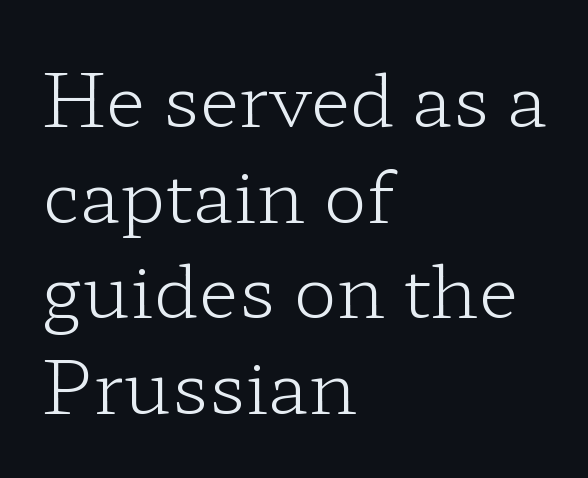
Q: Is the text bold? A: No.
Q: Is the text italic (slanted)? A: No, it is upright.
Q: Is the typeface a serif or a sans-serif typeface? A: Serif.
Q: Is the text underlined? A: No.
Q: How is the paragraph aligned? A: Left-aligned.
Q: Is the spacing between letters normal or unusually wide? A: Normal.
Q: Is the spacing between lines tight, normal or loose? A: Normal.
Q: Width (condensed, normal, or wide)? A: Wide.
Q: Stroke contrast? A: Low.
Q: x-height? A: Medium.
Q: Monospaced? A: No.
